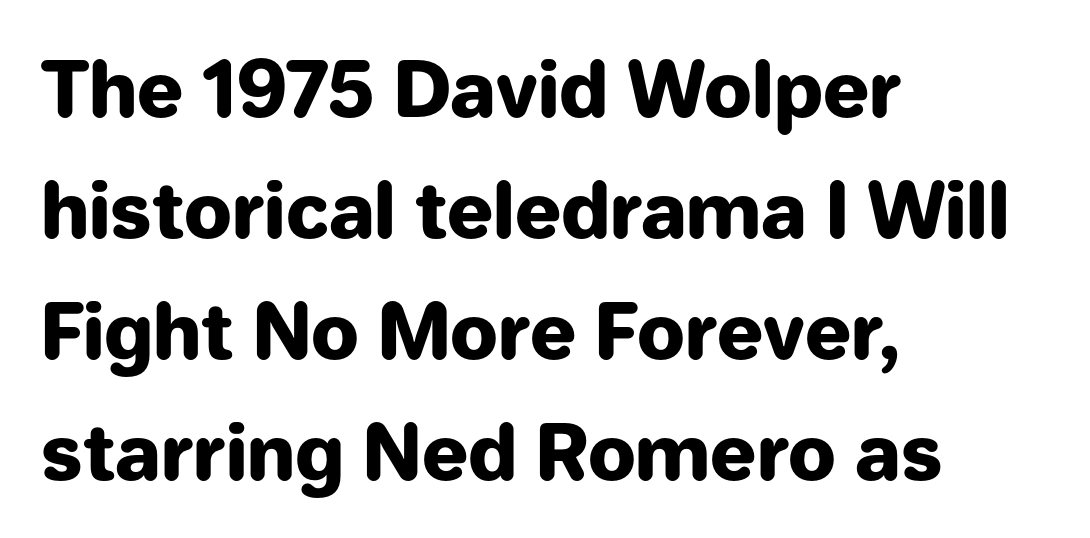
The image shows 76 px heavy sans-serif type, upright; set left-aligned, normal line spacing (1.59x), normal letter spacing, not underlined; low stroke contrast and a medium x-height.
